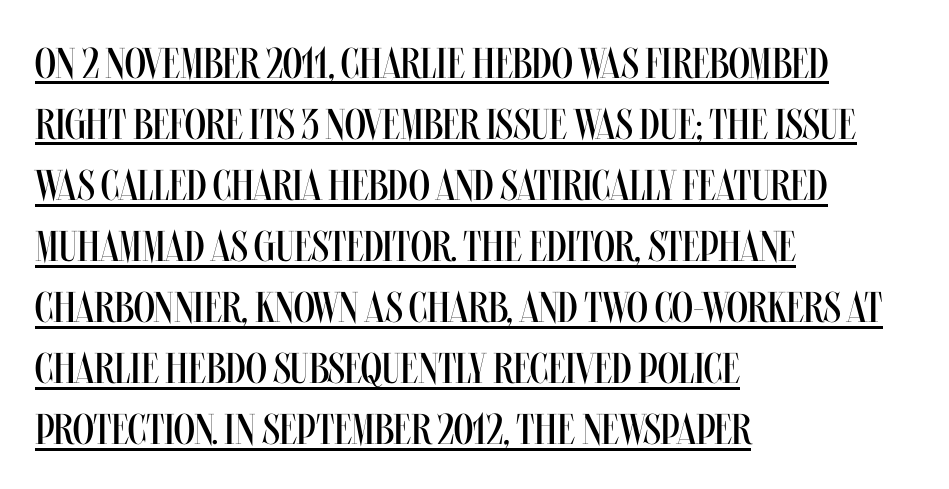
Between one letter and the next there's only the usual sliver of space. The rendering anchors every line to the left-hand side. Here the designer chose a conventional face with non-uniform glyph widths. Is there any slant? The stems are plumb. Every word sits above its own underline. Is there much room between lines? A standard amount, neither cramped nor airy.
